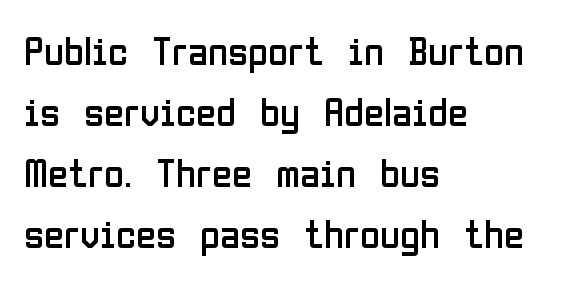
The image shows 41 px regular-weight, condensed sans-serif type, upright; set left-aligned, normal line spacing (1.49x), normal letter spacing, not underlined; low stroke contrast and a medium x-height.
